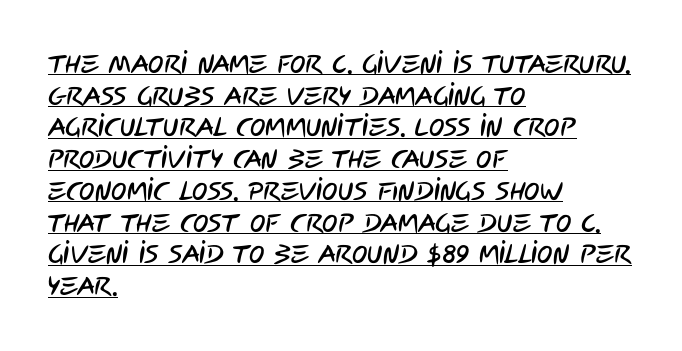
{"underline": "yes", "align": "left", "line_spacing_ratio": 1.22, "letter_spacing": "normal", "letter_spacing_em": 0.0, "glyph_px": 26}
